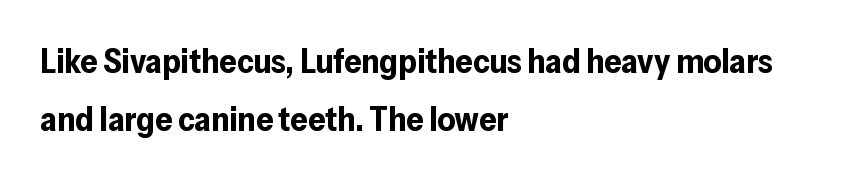
{"serif": "no", "italic": "no", "bold": "yes", "weight": "bold", "width": "normal", "stroke_contrast": "low", "x_height": "medium", "monospaced": "no", "underline": "no", "align": "left", "line_spacing": "normal", "line_spacing_ratio": 1.7, "letter_spacing": "normal", "letter_spacing_em": 0.0, "glyph_px": 34}
